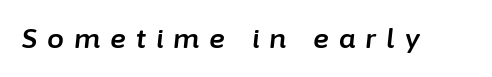
The image shows 27 px text type, italic (leaning right); set unusually wide letter spacing (+0.37 em), not underlined.
